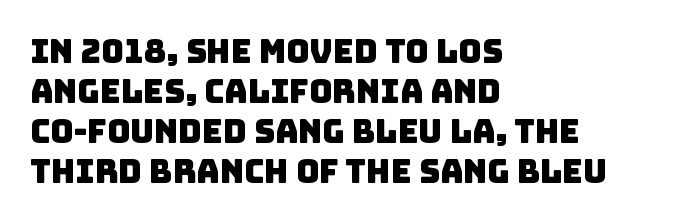
Q: Is the typeface a serif or a sans-serif typeface? A: Sans-serif.
Q: Is the text underlined? A: No.
Q: How is the paragraph aligned? A: Left-aligned.
Q: Is the spacing between letters normal or unusually wide? A: Normal.
Q: Is the spacing between lines tight, normal or loose? A: Normal.
Q: Width (condensed, normal, or wide)? A: Normal.
Q: Stroke contrast? A: Low.
Q: x-height? A: Large.
Q: Monospaced? A: No.
